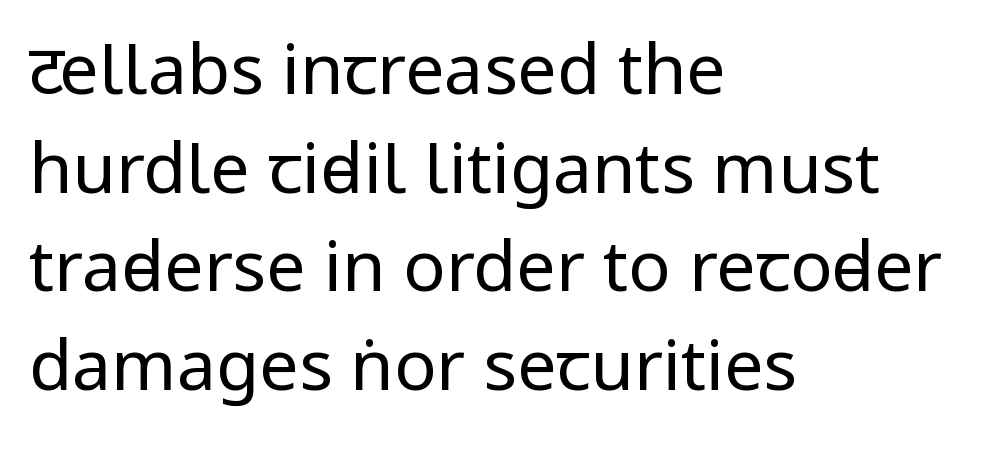
A typesetter would mark this as roman, not italic. Casual observation: everything's shoved over to the left. Looks like regular typesetting: each glyph gets only the width it needs. Interline gaps are of average width in this sample.
